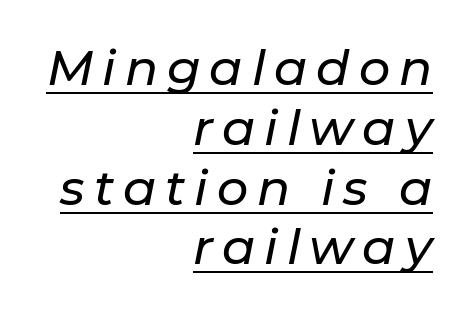
Q: Is the text italic (slanted)? A: Yes, it leans right by about 11 degrees.
Q: Is the text underlined? A: Yes.
Q: How is the paragraph aligned? A: Right-aligned.
Q: Width (condensed, normal, or wide)? A: Normal.
Q: Stroke contrast? A: Low.
Q: x-height? A: Medium.
Q: Monospaced? A: No.
